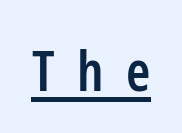
The image shows 55 px semibold, condensed sans-serif type, upright; set unusually wide letter spacing (+0.41 em), underlined; low stroke contrast and a medium x-height.
